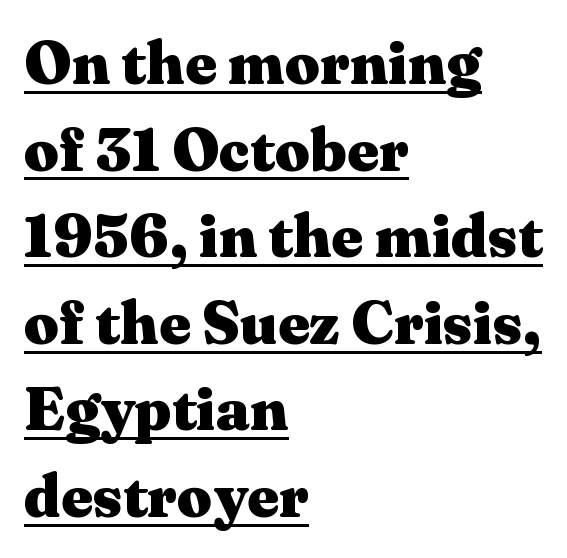
The image shows 61 px heavy, wide serif type, upright; set left-aligned, normal line spacing (1.42x), normal letter spacing, underlined; medium stroke contrast and a medium x-height.
